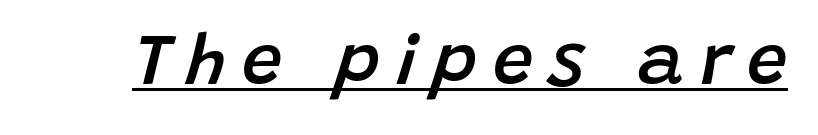
The image shows 72 px semibold type, italic (leaning right); set unusually wide letter spacing (+0.22 em), underlined; low stroke contrast and a large x-height.
